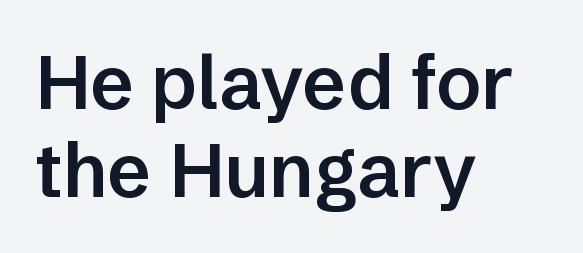
The image shows 75 px semibold sans-serif type, upright; set left-aligned, line spacing 1.18x, normal letter spacing, not underlined; low stroke contrast and a medium x-height.
